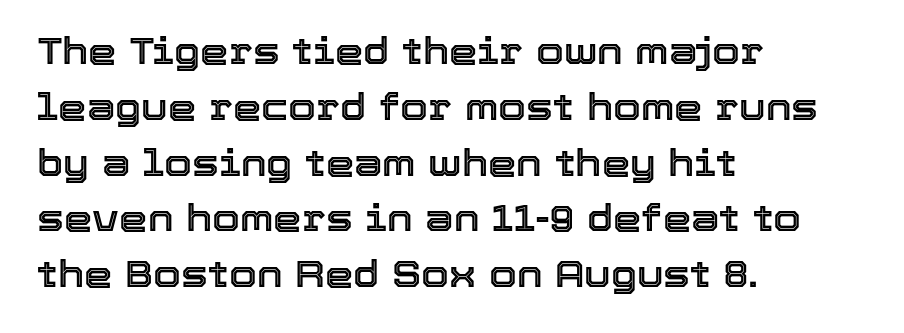
The image shows 36 px text type, upright; set left-aligned, normal line spacing (1.55x), normal letter spacing, not underlined; a medium x-height.
